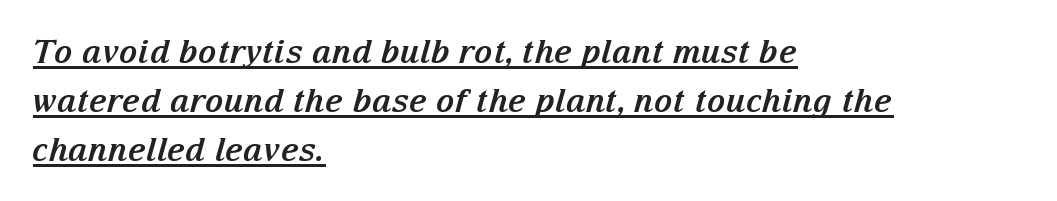
Q: Is the text bold? A: Yes.
Q: Is the text italic (slanted)? A: Yes, it leans right by about 15 degrees.
Q: Is the typeface a serif or a sans-serif typeface? A: Serif.
Q: Is the text underlined? A: Yes.
Q: How is the paragraph aligned? A: Left-aligned.
Q: Is the spacing between letters normal or unusually wide? A: Normal.
Q: Is the spacing between lines tight, normal or loose? A: Normal.
Q: Width (condensed, normal, or wide)? A: Normal.
Q: Stroke contrast? A: Medium.
Q: x-height? A: Medium.
Q: Monospaced? A: No.
